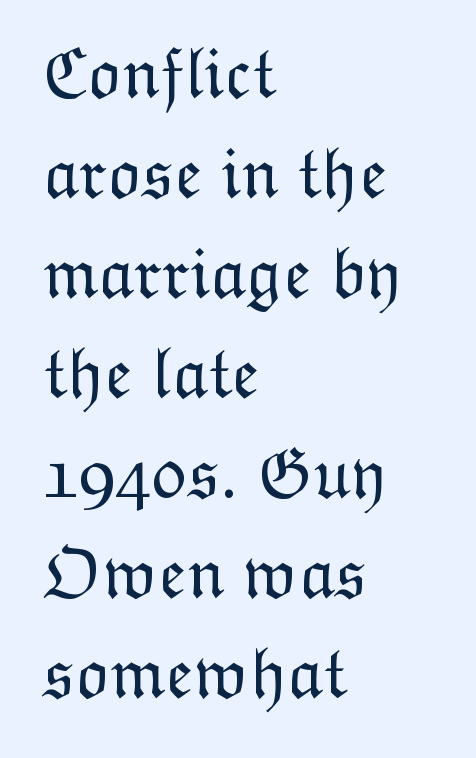
{"italic": "no", "bold": "no", "weight": "light", "width": "normal", "stroke_contrast": "low", "x_height": "medium", "monospaced": "no", "underline": "no", "align": "left", "line_spacing": "normal", "line_spacing_ratio": 1.39, "letter_spacing": "normal", "letter_spacing_em": 0.0, "glyph_px": 72}
